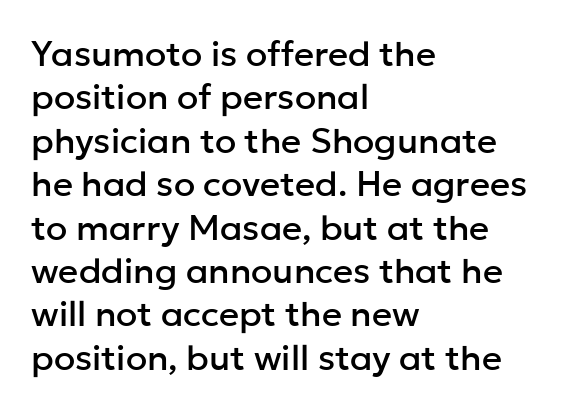
Q: Is the text italic (slanted)? A: No, it is upright.
Q: Is the typeface a serif or a sans-serif typeface? A: Sans-serif.
Q: Is the text underlined? A: No.
Q: How is the paragraph aligned? A: Left-aligned.
Q: Is the spacing between letters normal or unusually wide? A: Normal.
Q: Width (condensed, normal, or wide)? A: Normal.
Q: Stroke contrast? A: Low.
Q: x-height? A: Medium.
Q: Monospaced? A: No.
